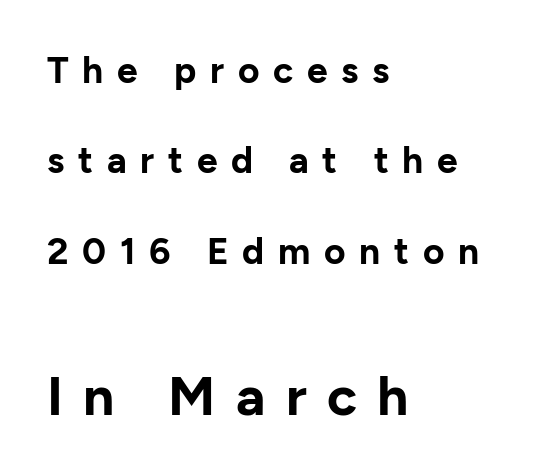
Left-aligned paragraph, ragged on the right. The more generous point size was reserved for the lower chunk. Every stem runs plumb, perpendicular to the baseline. Baseline-to-baseline distance is far greater than the letter height. This rendering features lettering with no underline.
